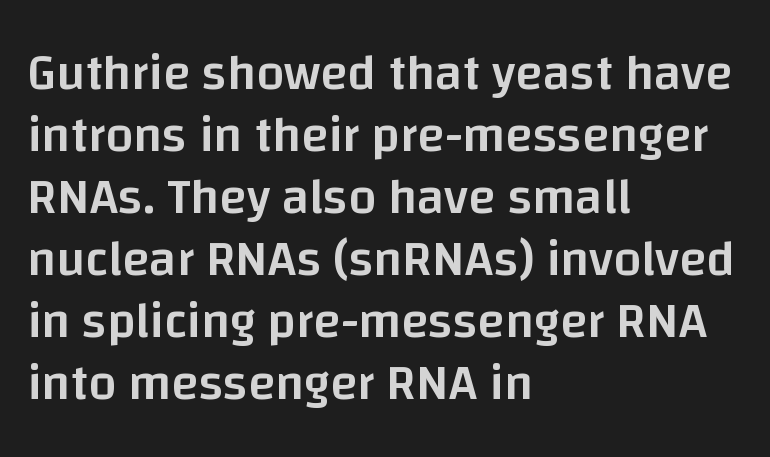
On the weight axis this lands at semibold, roughly 600. The specimen omits any rule beneath the text block's lines. Line beginnings align vertically; line endings do not. Characters remain perfectly vertical along every line. Think of a printed novel: that variable character pitch is what you see here. The horizontal fit of the characters is conventional and even.
